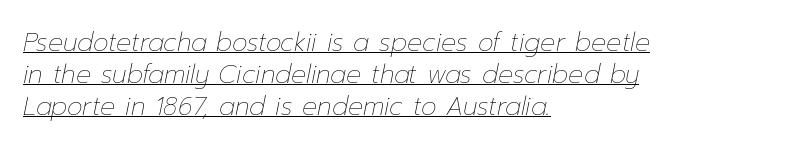
{"italic": "yes", "lean": "right", "slant_degrees": 12, "bold": "no", "underline": "yes", "align": "left", "line_spacing": "normal", "line_spacing_ratio": 1.28, "letter_spacing": "normal", "letter_spacing_em": 0.0, "glyph_px": 25}
